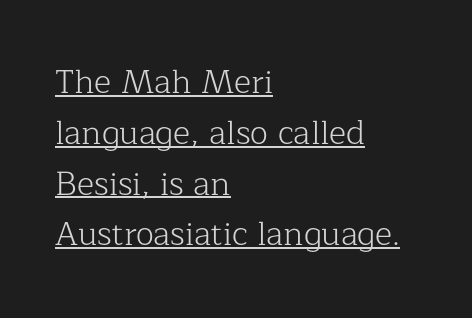
The image shows 33 px light serif type, upright; set left-aligned, normal line spacing (1.54x), normal letter spacing, underlined; low stroke contrast and a medium x-height.
